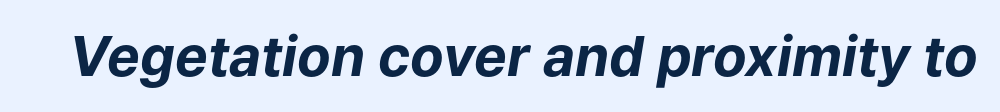
The image shows 55 px bold type, italic (leaning right); set normal letter spacing, not underlined; low stroke contrast and a medium x-height.
